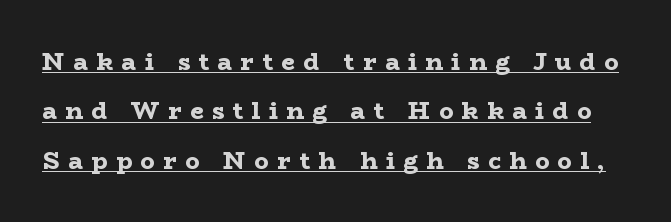
{"italic": "no", "bold": "yes", "underline": "yes", "line_spacing": "loose", "line_spacing_ratio": 2.06, "letter_spacing": "wide", "letter_spacing_em": 0.35, "glyph_px": 24}
